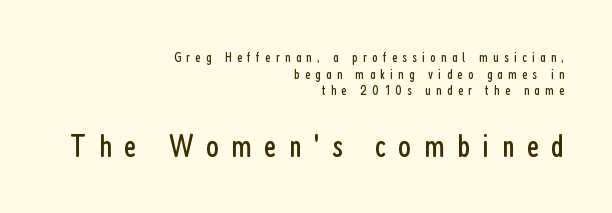
Glance below the letters and you will spot only blank space. The type is letterspaced generously, with wide tracking. Does the copy run flush right? Yes — the right margin is perfectly even. The letters advance in unequal steps, a hallmark of proportional type. The lettering holds an erect, upright posture throughout.
